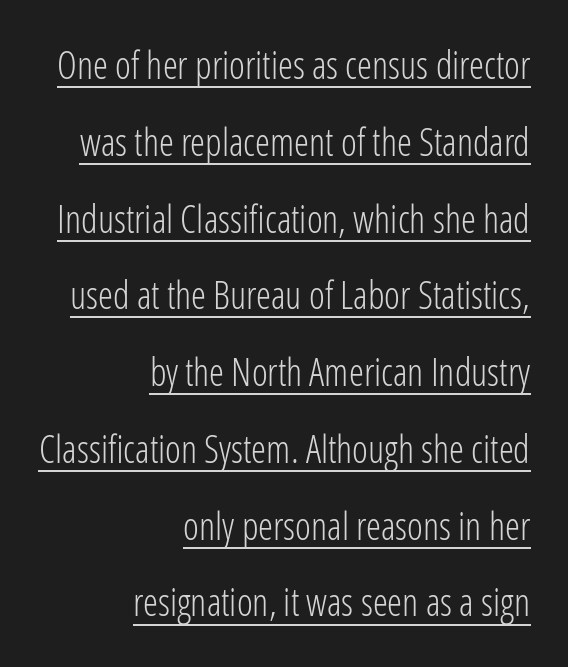
{"serif": "no", "italic": "no", "bold": "no", "weight": "light", "width": "condensed", "stroke_contrast": "low", "x_height": "medium", "monospaced": "no", "underline": "yes", "align": "right", "line_spacing": "loose", "line_spacing_ratio": 2.02, "letter_spacing": "normal", "letter_spacing_em": 0.0, "glyph_px": 38}
